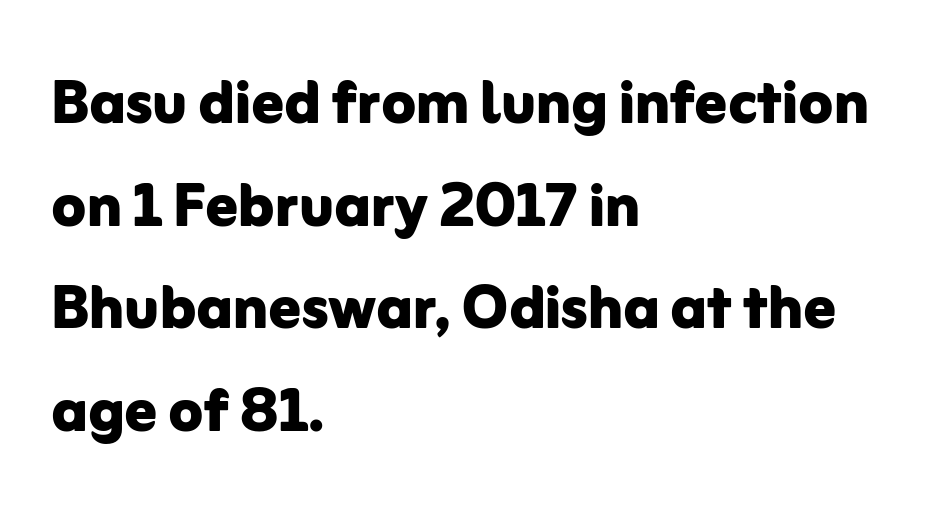
{"serif": "no", "italic": "no", "bold": "yes", "weight": "bold", "width": "normal", "stroke_contrast": "low", "x_height": "medium", "monospaced": "no", "underline": "no", "align": "left", "line_spacing": "normal", "line_spacing_ratio": 1.3, "letter_spacing": "normal", "letter_spacing_em": 0.0, "glyph_px": 79}
